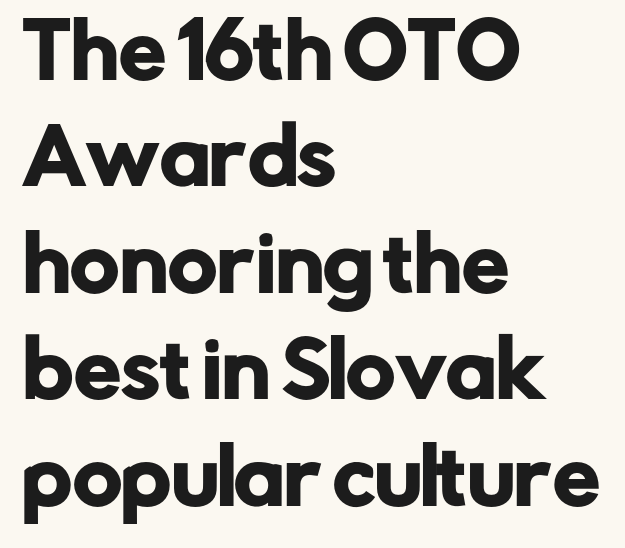
Q: Is the text italic (slanted)? A: No, it is upright.
Q: Is the typeface a serif or a sans-serif typeface? A: Sans-serif.
Q: Is the text underlined? A: No.
Q: How is the paragraph aligned? A: Left-aligned.
Q: Is the spacing between letters normal or unusually wide? A: Normal.
Q: Is the spacing between lines tight, normal or loose? A: Normal.
Q: Width (condensed, normal, or wide)? A: Normal.
Q: Stroke contrast? A: Low.
Q: x-height? A: Medium.
Q: Monospaced? A: No.
